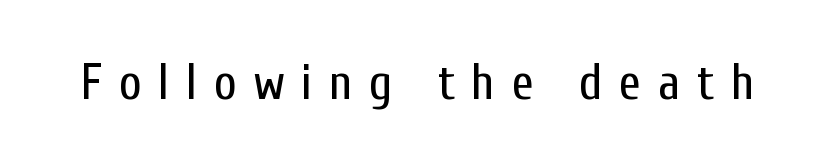
{"serif": "no", "italic": "no", "bold": "no", "weight": "regular", "width": "condensed", "stroke_contrast": "low", "x_height": "medium", "monospaced": "no", "underline": "no", "letter_spacing": "wide", "letter_spacing_em": 0.33, "glyph_px": 50}
